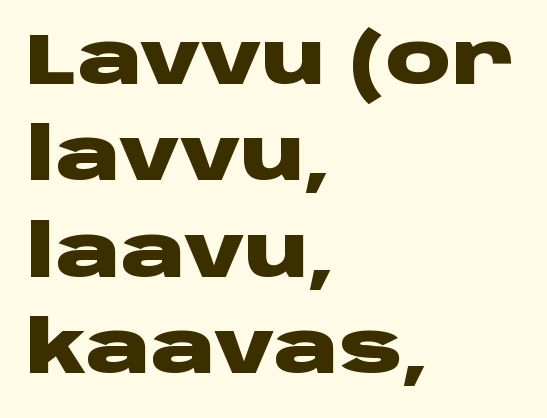
Q: Is the text bold? A: Yes.
Q: Is the text italic (slanted)? A: No, it is upright.
Q: Is the typeface a serif or a sans-serif typeface? A: Sans-serif.
Q: Is the text underlined? A: No.
Q: How is the paragraph aligned? A: Left-aligned.
Q: Is the spacing between letters normal or unusually wide? A: Normal.
Q: Is the spacing between lines tight, normal or loose? A: Normal.
Q: Width (condensed, normal, or wide)? A: Wide.
Q: Stroke contrast? A: Low.
Q: x-height? A: Large.
Q: Monospaced? A: No.
